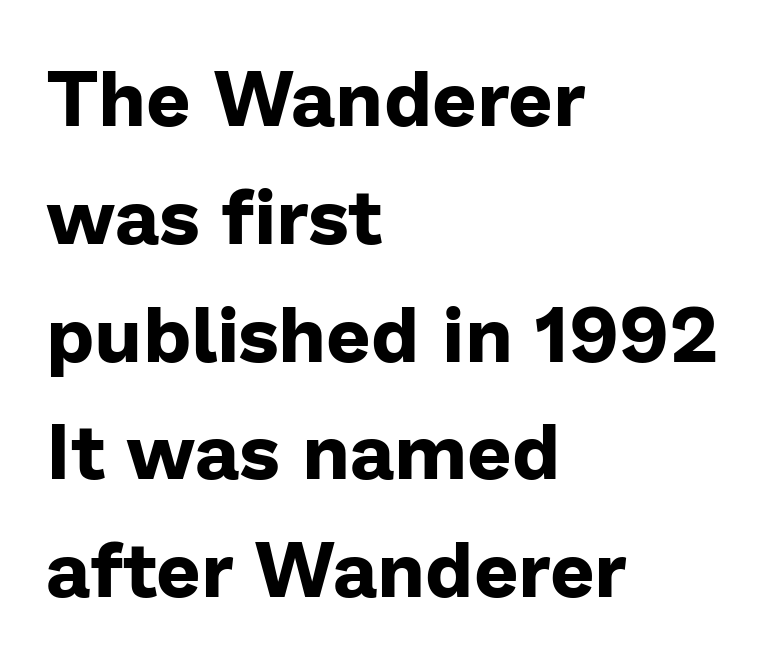
The image shows 78 px bold sans-serif type, upright; set left-aligned, normal line spacing (1.51x), normal letter spacing, not underlined; low stroke contrast and a medium x-height.
